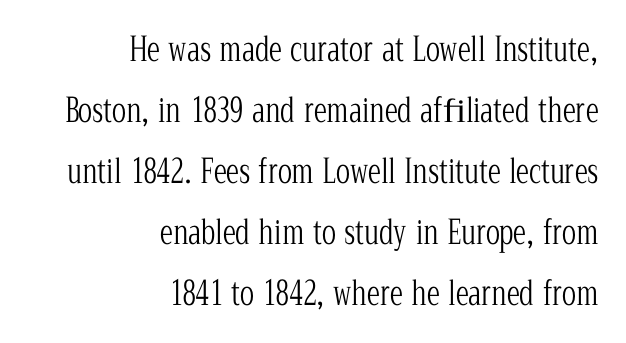
The image shows 33 px light, condensed serif type, upright; set right-aligned, line spacing 1.85x, normal letter spacing, not underlined; low stroke contrast and a medium x-height.
